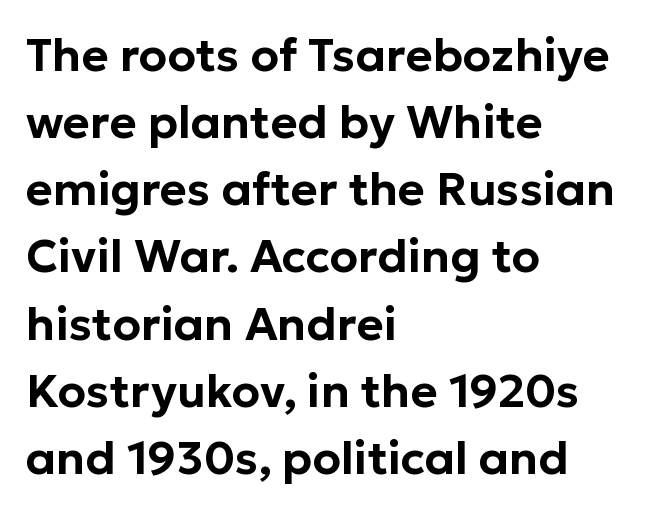
The image shows 46 px sans-serif type, upright; set left-aligned, normal line spacing (1.46x), normal letter spacing, not underlined; low stroke contrast and a medium x-height.
